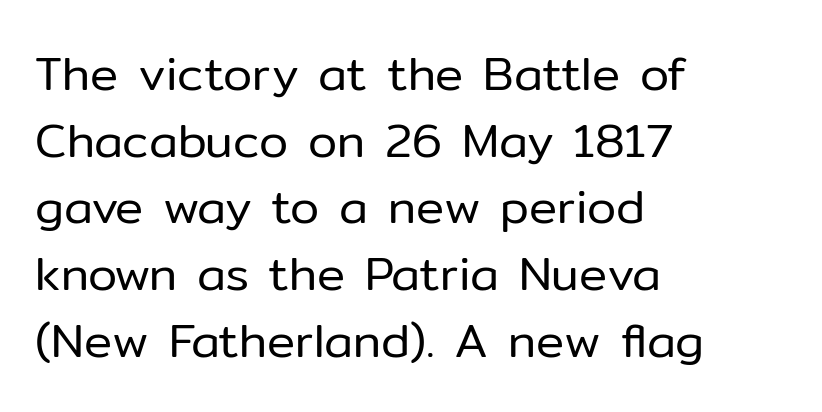
The image shows 47 px regular-weight sans-serif type, upright; set left-aligned, normal line spacing (1.42x), normal letter spacing, not underlined; low stroke contrast and a medium x-height.
